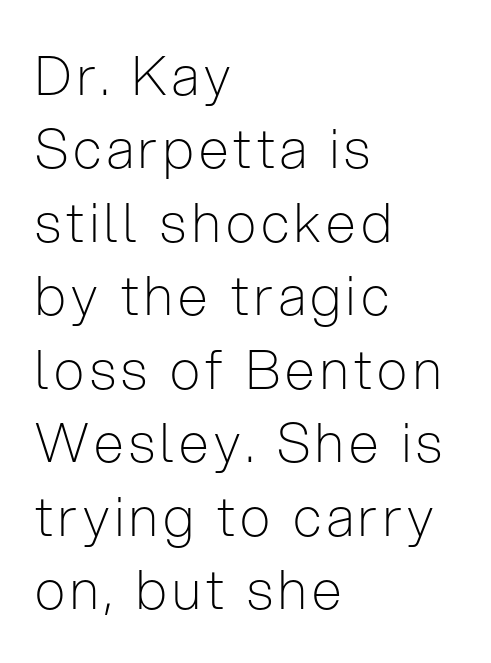
{"serif": "no", "italic": "no", "bold": "no", "weight": "light", "width": "condensed", "stroke_contrast": "low", "x_height": "medium", "monospaced": "no", "underline": "no", "align": "left", "line_spacing": "normal", "line_spacing_ratio": 1.36, "glyph_px": 54}
